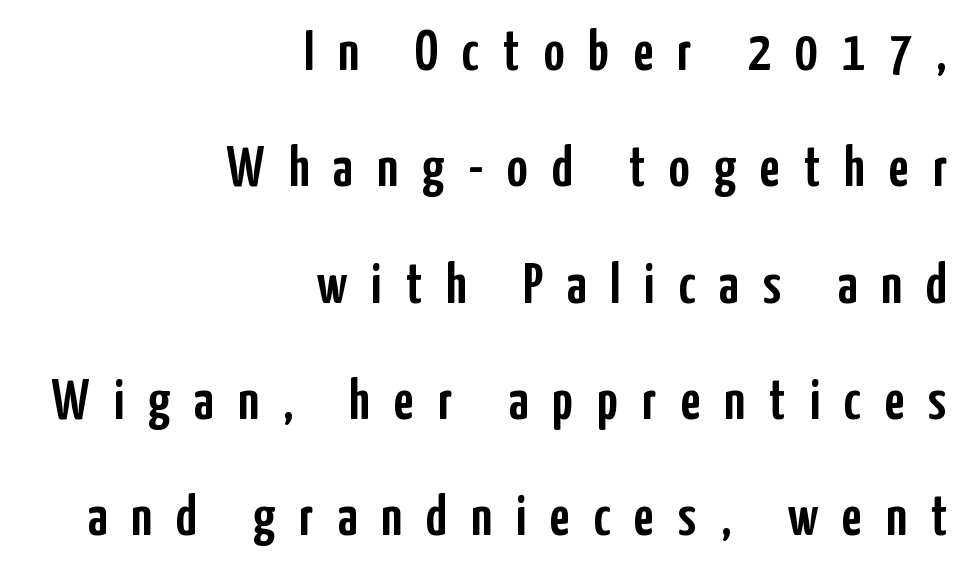
Type without underlining. The letters stand straight up with perfectly vertical stems. These lines have a slow, spaced-out rhythm from letter to letter. Notice the wide empty band between every row — that's loose leading. The letters advance in unequal steps, a hallmark of proportional type.
